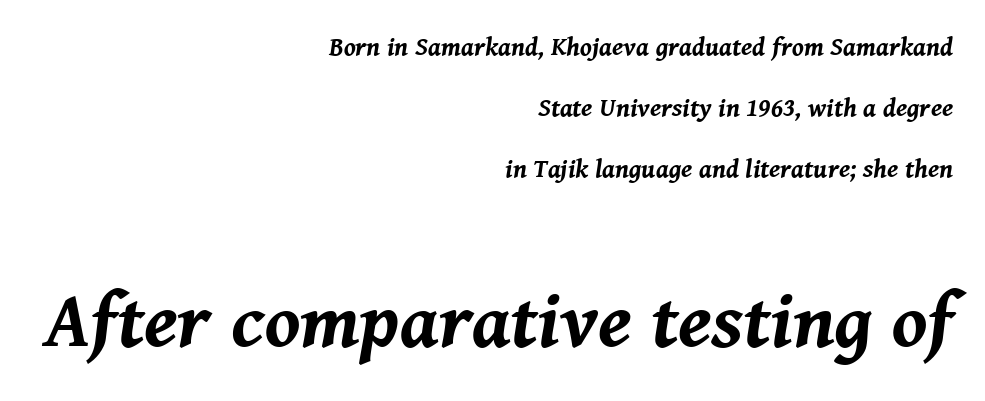
The image shows 78 px bold type, italic (leaning right); set right-aligned, loose line spacing (2.34x), normal letter spacing, not underlined; the second (bottom) block is 3.0x larger; medium stroke contrast and a medium x-height.
